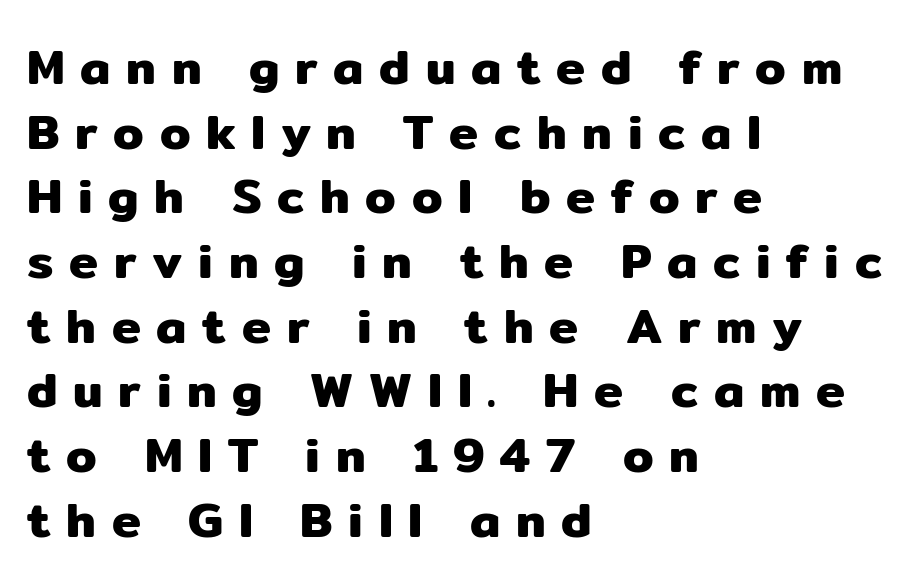
The image shows 49 px sans-serif type, upright; set left-aligned, normal line spacing (1.32x), unusually wide letter spacing (+0.32 em), not underlined; low stroke contrast and a medium x-height.
